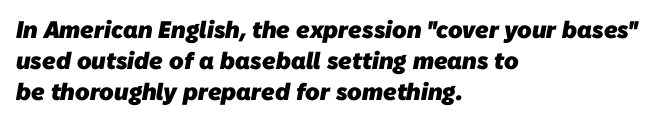
The image shows 24 px bold type; set left-aligned, normal line spacing (1.3x), normal letter spacing, not underlined.
